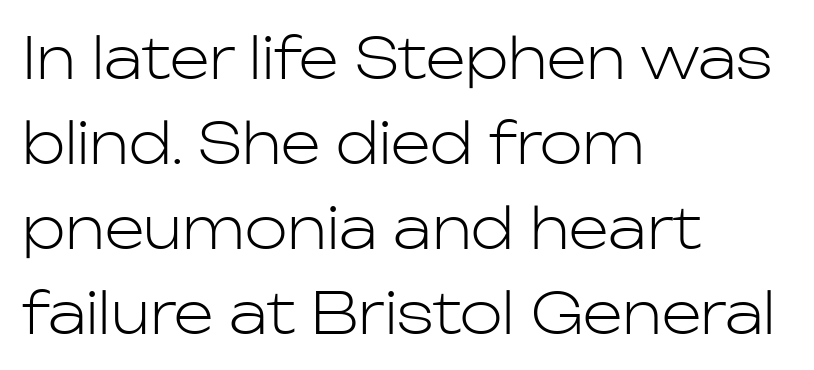
{"serif": "no", "italic": "no", "bold": "no", "weight": "light", "width": "normal", "stroke_contrast": "low", "x_height": "medium", "monospaced": "no", "underline": "no", "align": "left", "line_spacing": "normal", "line_spacing_ratio": 1.49, "letter_spacing": "normal", "letter_spacing_em": 0.0, "glyph_px": 57}
